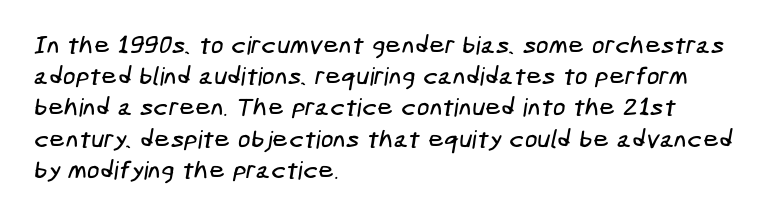
The image shows 25 px text type; set left-aligned, normal line spacing (1.25x), normal letter spacing, not underlined.
